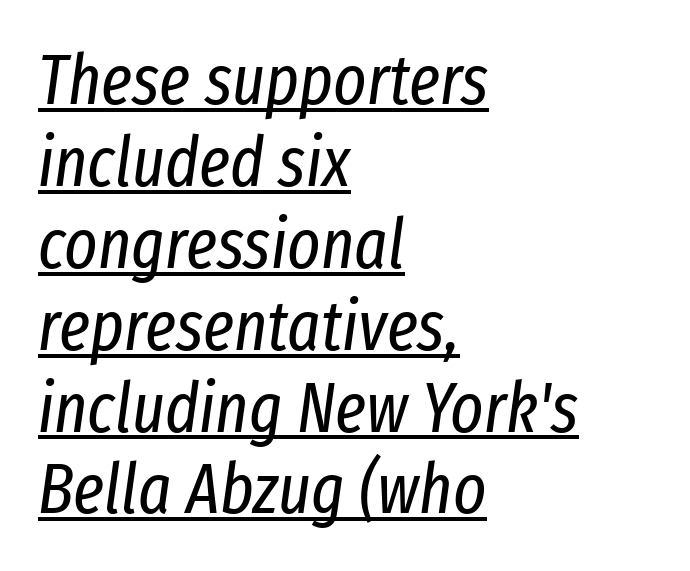
Compared with a typical body face, this is equally light or lighter still. The words here are underlined. Looks like regular typesetting: each glyph gets only the width it needs. Reading down the block, your eye returns to a fixed left position each line.
